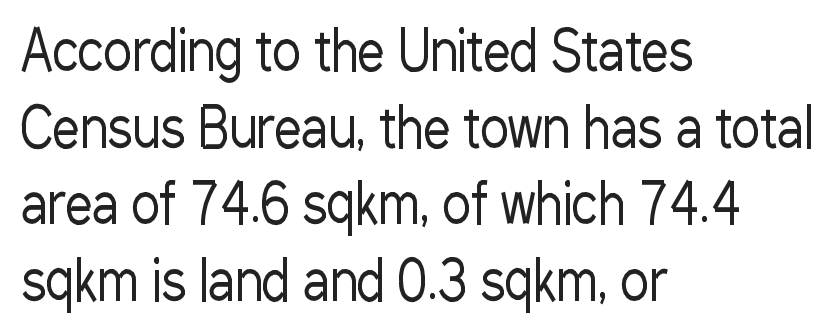
The image shows 54 px regular-weight, condensed sans-serif type, upright; set left-aligned, normal line spacing (1.42x), normal letter spacing, not underlined; low stroke contrast and a medium x-height.
